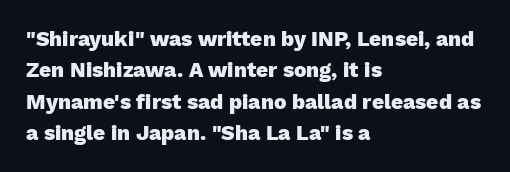
Q: Is the text bold? A: Yes.
Q: Is the text italic (slanted)? A: No, it is upright.
Q: Is the text underlined? A: No.
Q: How is the paragraph aligned? A: Left-aligned.
Q: Is the spacing between letters normal or unusually wide? A: Normal.
Q: Is the spacing between lines tight, normal or loose? A: Normal.
